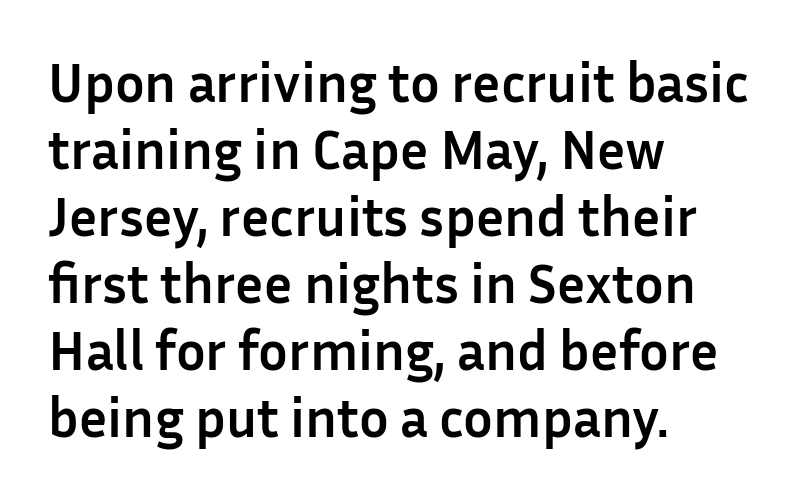
Q: Is the text bold? A: Yes.
Q: Is the text italic (slanted)? A: No, it is upright.
Q: Is the typeface a serif or a sans-serif typeface? A: Sans-serif.
Q: Is the text underlined? A: No.
Q: How is the paragraph aligned? A: Left-aligned.
Q: Is the spacing between letters normal or unusually wide? A: Normal.
Q: Width (condensed, normal, or wide)? A: Normal.
Q: Stroke contrast? A: Low.
Q: x-height? A: Medium.
Q: Monospaced? A: No.
